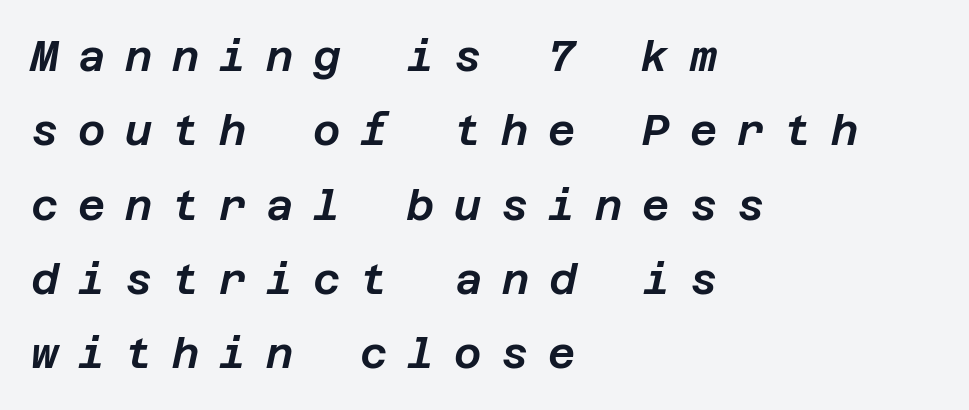
The image shows 42 px text type, italic (leaning right); set left-aligned, line spacing 1.77x, unusually wide letter spacing (+0.47 em), not underlined; low stroke contrast and a large x-height.
